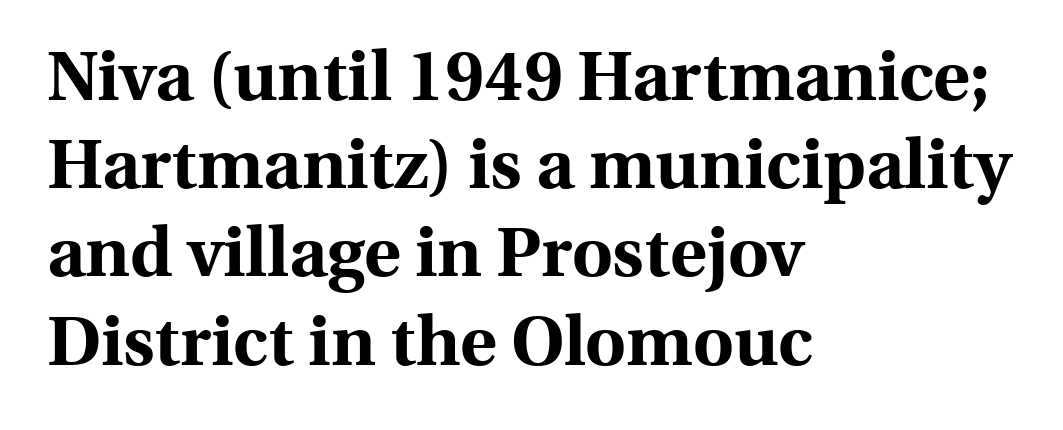
The image shows 70 px bold serif type, upright; set left-aligned, normal line spacing (1.26x), normal letter spacing, not underlined; a medium x-height.
